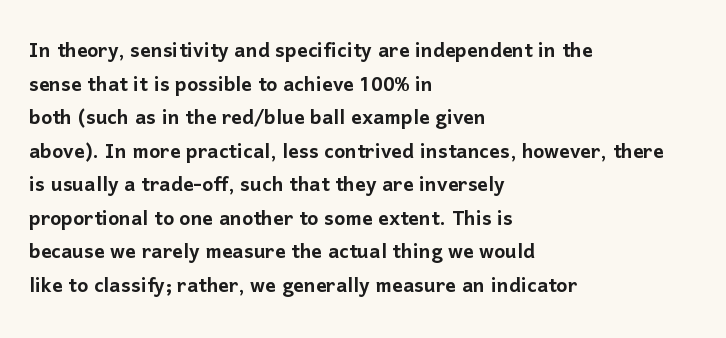
Q: Is the text italic (slanted)? A: No, it is upright.
Q: Is the text underlined? A: No.
Q: How is the paragraph aligned? A: Left-aligned.
Q: Is the spacing between letters normal or unusually wide? A: Normal.
Q: Is the spacing between lines tight, normal or loose? A: Normal.
